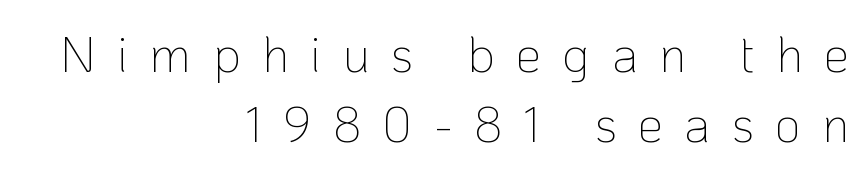
Q: Is the text bold? A: No.
Q: Is the text italic (slanted)? A: No, it is upright.
Q: Is the typeface a serif or a sans-serif typeface? A: Sans-serif.
Q: Is the text underlined? A: No.
Q: How is the paragraph aligned? A: Right-aligned.
Q: Is the spacing between letters normal or unusually wide? A: Unusually wide.
Q: Is the spacing between lines tight, normal or loose? A: Normal.
Q: Width (condensed, normal, or wide)? A: Normal.
Q: Stroke contrast? A: Low.
Q: x-height? A: Medium.
Q: Monospaced? A: No.
